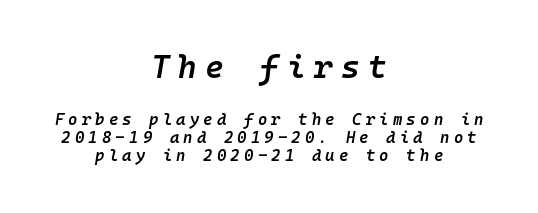
The image shows 32 px semibold type, italic (leaning right), monospaced; set centered, tight line spacing (1.13x), unusually wide letter spacing (+0.26 em), not underlined; the first (top) block is 2.0x larger; low stroke contrast and a medium x-height.
